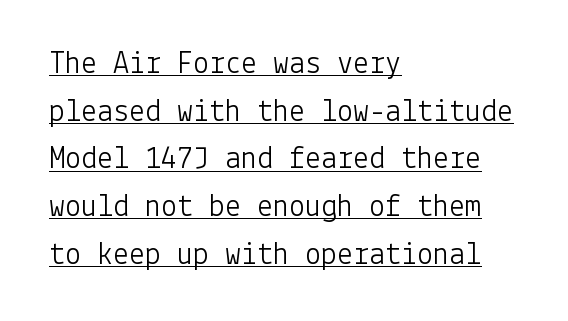
Q: Is the text bold? A: No.
Q: Is the text italic (slanted)? A: No, it is upright.
Q: Is the typeface a serif or a sans-serif typeface? A: Sans-serif.
Q: Is the text underlined? A: Yes.
Q: How is the paragraph aligned? A: Left-aligned.
Q: Is the spacing between letters normal or unusually wide? A: Normal.
Q: Is the spacing between lines tight, normal or loose? A: Normal.
Q: Width (condensed, normal, or wide)? A: Normal.
Q: Stroke contrast? A: Low.
Q: x-height? A: Medium.
